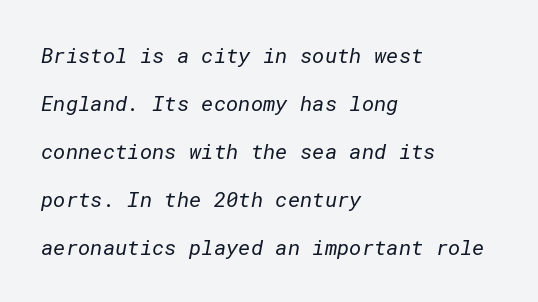
The image shows 21 px text type; set left-aligned, loose line spacing (2.28x), normal letter spacing, not underlined.
